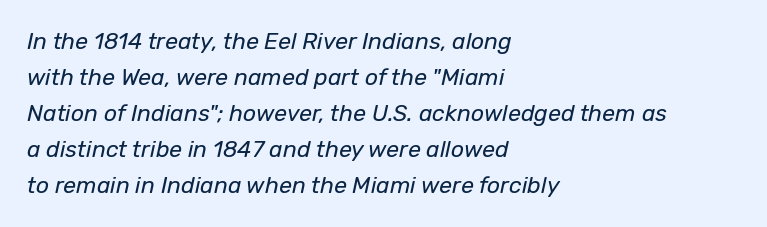
This rendering features lettering with no underline. The strokes carry an ordinary text weight at most. Does the lettering tilt? It does — this is italic. If you measured baseline to baseline, you'd find a middling distance. Reading down the block, your eye returns to a fixed left position each line.
